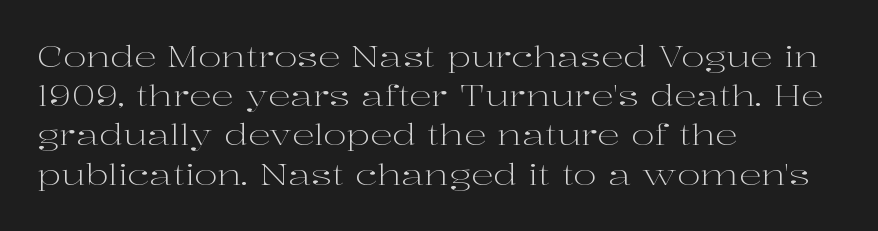
{"serif": "yes", "italic": "no", "bold": "no", "weight": "light", "width": "wide", "stroke_contrast": "high", "x_height": "medium", "monospaced": "no", "underline": "no", "align": "left", "line_spacing": "normal", "line_spacing_ratio": 1.4, "letter_spacing": "normal", "letter_spacing_em": 0.0, "glyph_px": 28}
